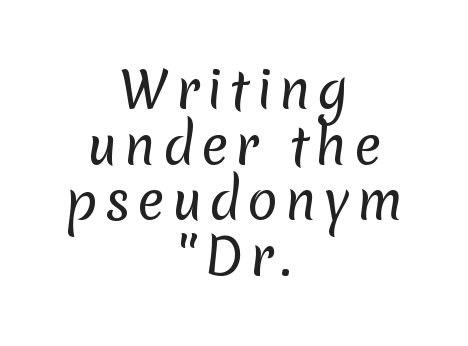
{"serif": "no", "bold": "no", "weight": "regular", "width": "normal", "stroke_contrast": "low", "x_height": "medium", "monospaced": "no", "underline": "no", "align": "center", "line_spacing": "tight", "line_spacing_ratio": 1.09, "glyph_px": 51}
